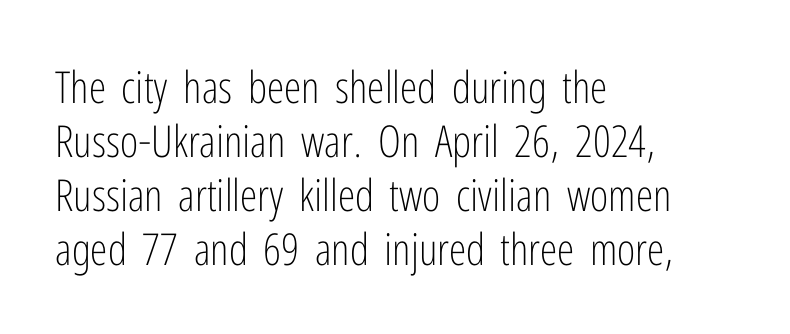
The image shows 44 px light, condensed sans-serif type, upright; set left-aligned, line spacing 1.23x, normal letter spacing, not underlined; low stroke contrast and a medium x-height.
